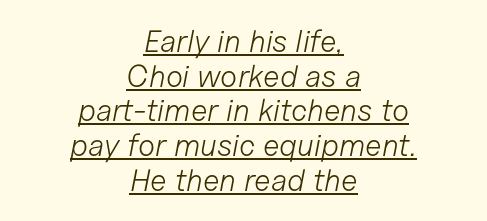
Regarding leading, the lines here are crowded together. The paragraph has two soft edges and a firm central axis. Is this a heavy cut? Hardly; it is regular or lighter. Each line of the rendering has a horizontal stroke beneath the glyphs.
